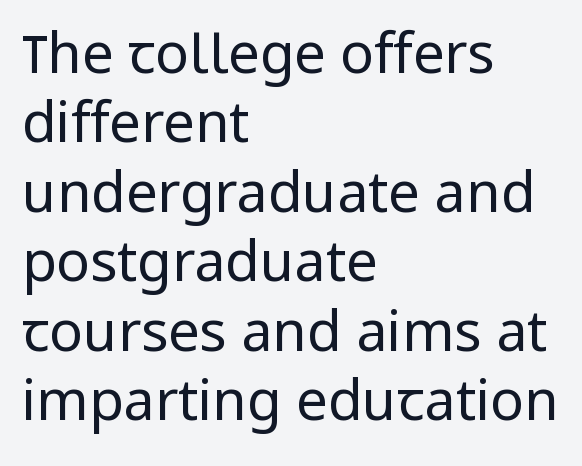
If you drew a line through each stem, it would be perfectly vertical. The passage shown is not underscored anywhere. Typographically, this falls in the sans-serif category. Here the glyphs are tracked normally, forming tight word shapes. You could not count columns in this text — the font is proportionally spaced. Weight: regular or lighter.
